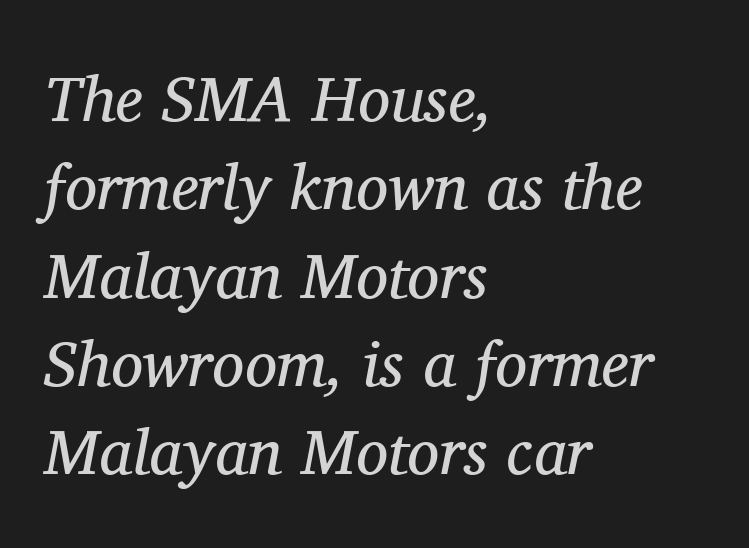
The image shows 64 px regular-weight serif type, italic (leaning right); set left-aligned, normal line spacing (1.38x), normal letter spacing, not underlined; medium stroke contrast and a medium x-height.
